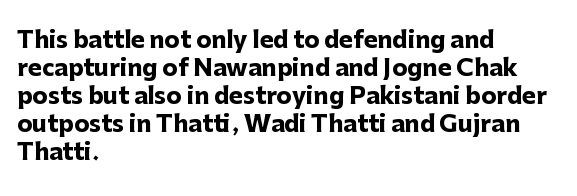
Q: Is the text bold? A: Yes.
Q: Is the text italic (slanted)? A: No, it is upright.
Q: Is the text underlined? A: No.
Q: How is the paragraph aligned? A: Left-aligned.
Q: Is the spacing between letters normal or unusually wide? A: Normal.
